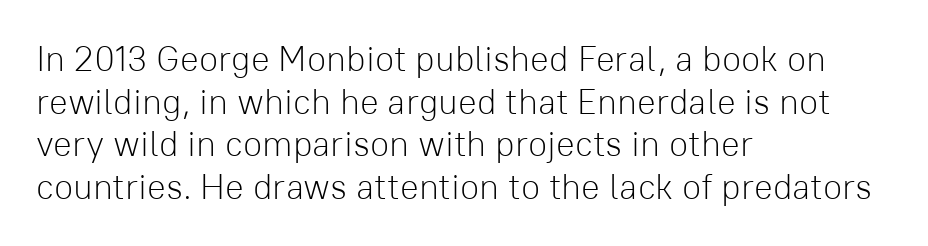
{"serif": "no", "italic": "no", "bold": "no", "weight": "light", "width": "normal", "stroke_contrast": "low", "x_height": "medium", "monospaced": "no", "underline": "no", "align": "left", "line_spacing_ratio": 1.22, "letter_spacing": "normal", "letter_spacing_em": 0.0, "glyph_px": 35}
